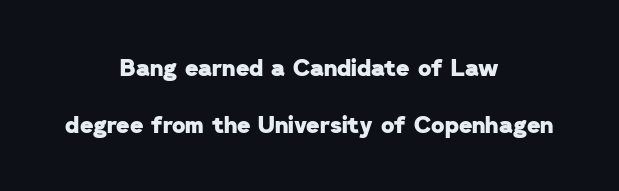
{"bold": "yes", "underline": "no", "align": "center", "line_spacing": "loose", "line_spacing_ratio": 2.46, "letter_spacing": "normal", "letter_spacing_em": 0.0, "glyph_px": 23}
